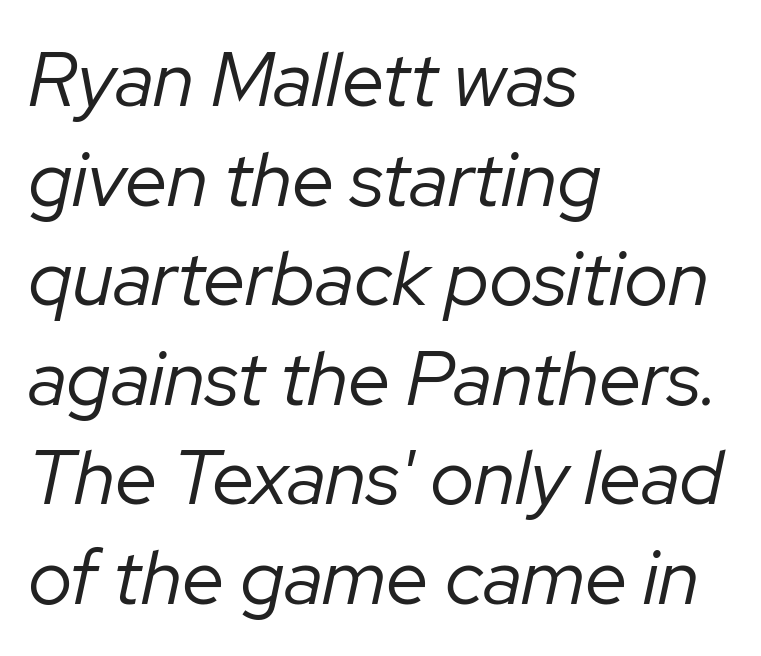
Q: Is the text bold? A: No.
Q: Is the text italic (slanted)? A: Yes, it leans right by about 12 degrees.
Q: Is the text underlined? A: No.
Q: How is the paragraph aligned? A: Left-aligned.
Q: Is the spacing between letters normal or unusually wide? A: Normal.
Q: Is the spacing between lines tight, normal or loose? A: Normal.
Q: Width (condensed, normal, or wide)? A: Normal.
Q: Stroke contrast? A: Low.
Q: x-height? A: Medium.
Q: Monospaced? A: No.
